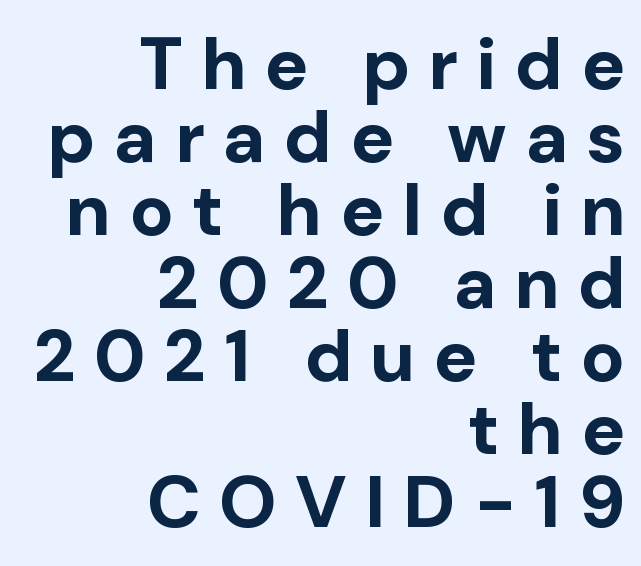
Is this a fixed-width face? No — the glyphs have proportional, varying widths. The paragraph has a hard right edge and a soft left edge. The gaps between neighbouring characters are conspicuously large. Observe the absence of serifs on each vertical stroke in this sample. The rendering uses a bold face; every stroke is thick and dark. Students, observe: this is what under-led, compact text looks like.
